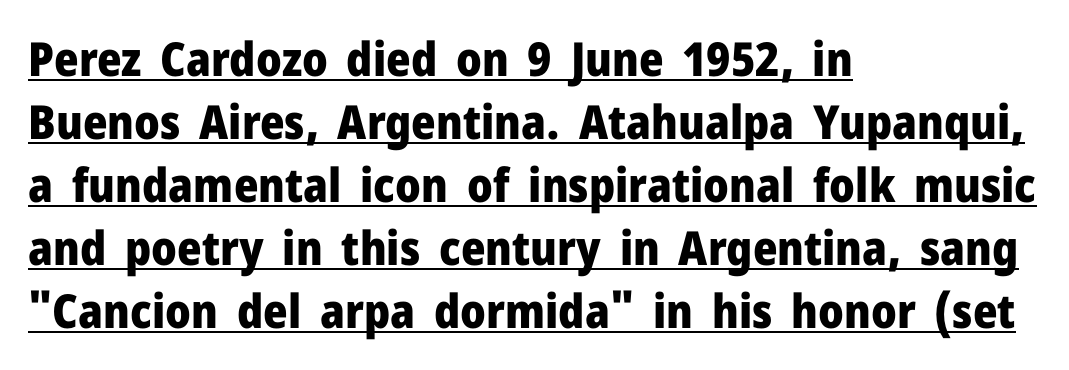
The lettering is marked with a stroke running underneath it. Nope, no serifs anywhere on these letters. The tracking reads as untouched default to a designer's eye. The rendering uses natural spacing where letterforms have individual widths. The designer left line spacing at the default. A classic flush-left, rag-right setting is used for this passage.
